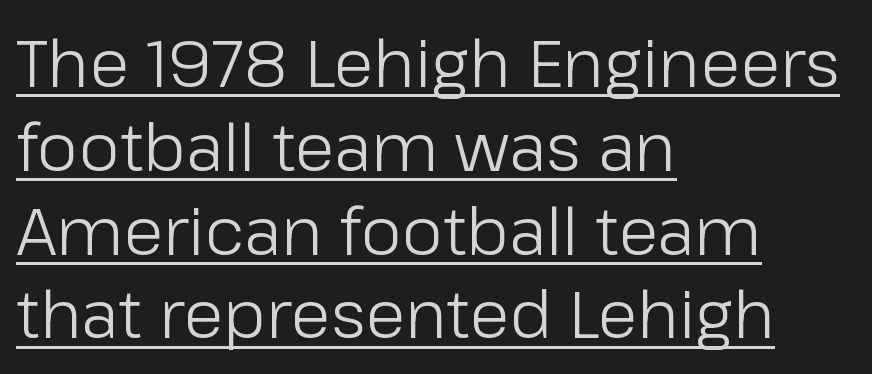
Q: Is the text bold? A: No.
Q: Is the text italic (slanted)? A: No, it is upright.
Q: Is the typeface a serif or a sans-serif typeface? A: Sans-serif.
Q: Is the text underlined? A: Yes.
Q: How is the paragraph aligned? A: Left-aligned.
Q: Is the spacing between letters normal or unusually wide? A: Normal.
Q: Is the spacing between lines tight, normal or loose? A: Normal.
Q: Width (condensed, normal, or wide)? A: Normal.
Q: Stroke contrast? A: Low.
Q: x-height? A: Medium.
Q: Monospaced? A: No.
